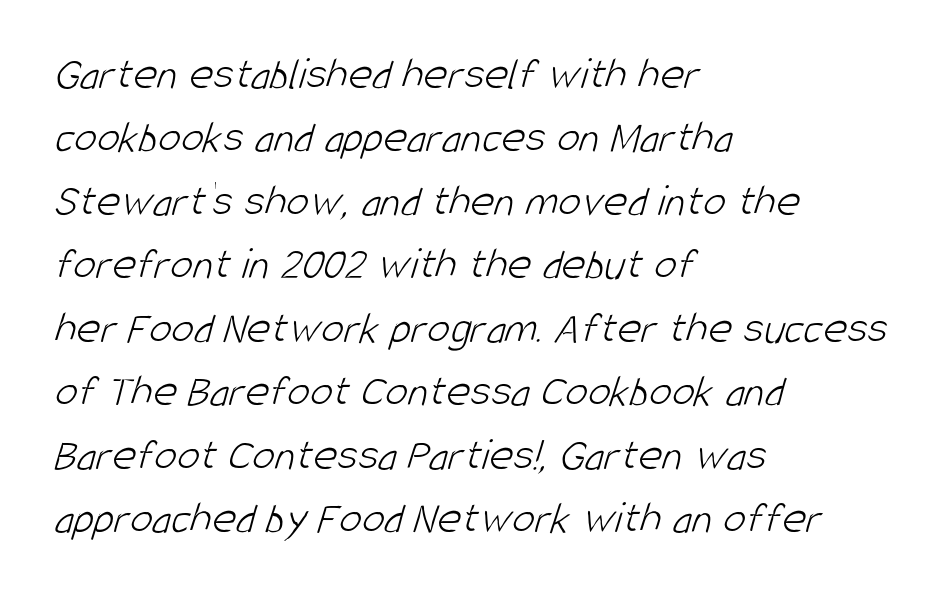
Q: Is the text bold? A: No.
Q: Is the typeface a serif or a sans-serif typeface? A: Sans-serif.
Q: Is the text underlined? A: No.
Q: How is the paragraph aligned? A: Left-aligned.
Q: Is the spacing between letters normal or unusually wide? A: Normal.
Q: Is the spacing between lines tight, normal or loose? A: Normal.
Q: Width (condensed, normal, or wide)? A: Condensed.
Q: Stroke contrast? A: Low.
Q: x-height? A: Large.
Q: Monospaced? A: No.
